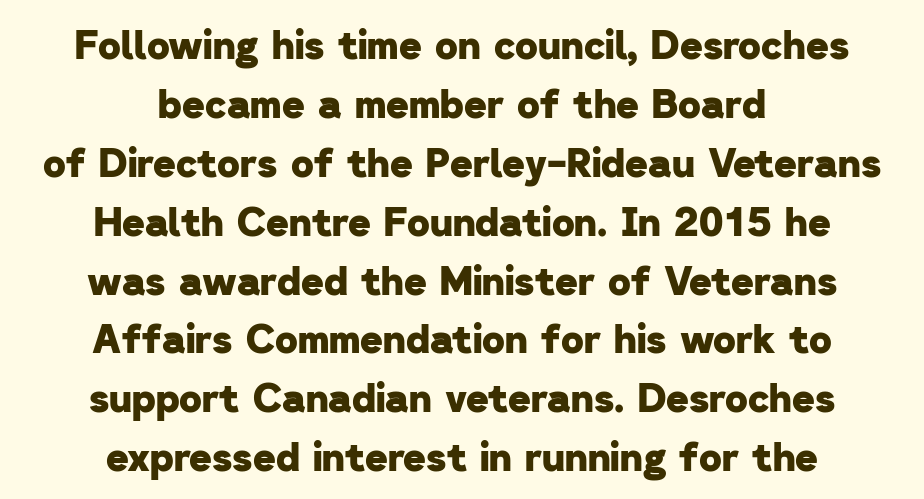
The image shows 39 px heavy sans-serif type; set centered, normal line spacing (1.51x), normal letter spacing, not underlined; low stroke contrast and a medium x-height.
